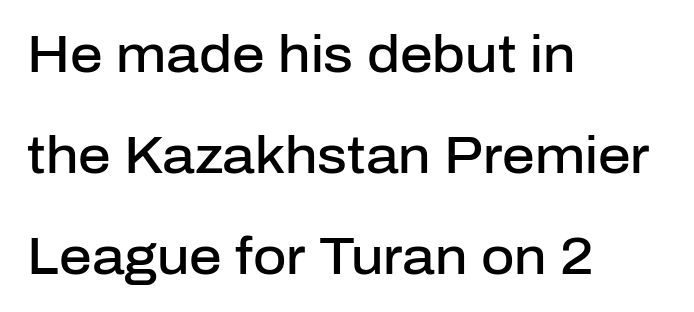
Summary of vertical rhythm: relaxed, with wide interline spacing. Observe the absence of serifs on each vertical stroke in this sample. Short note: letters normally spaced. Posture: straight, roman, zero tilt.
